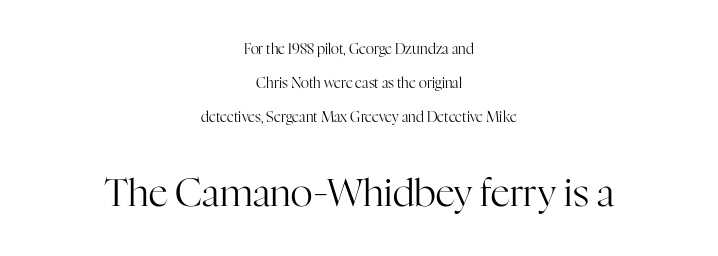
Q: Is the text bold? A: No.
Q: Is the text italic (slanted)? A: No, it is upright.
Q: Is the typeface a serif or a sans-serif typeface? A: Serif.
Q: Is the text underlined? A: No.
Q: How is the paragraph aligned? A: Centered.
Q: Is the spacing between letters normal or unusually wide? A: Normal.
Q: Is the spacing between lines tight, normal or loose? A: Loose.
Q: Which block of text is set in a larger size, the first (top) or the second (bottom)? A: The second (bottom) one.
Q: Width (condensed, normal, or wide)? A: Normal.
Q: Stroke contrast? A: High.
Q: x-height? A: Medium.
Q: Monospaced? A: No.
